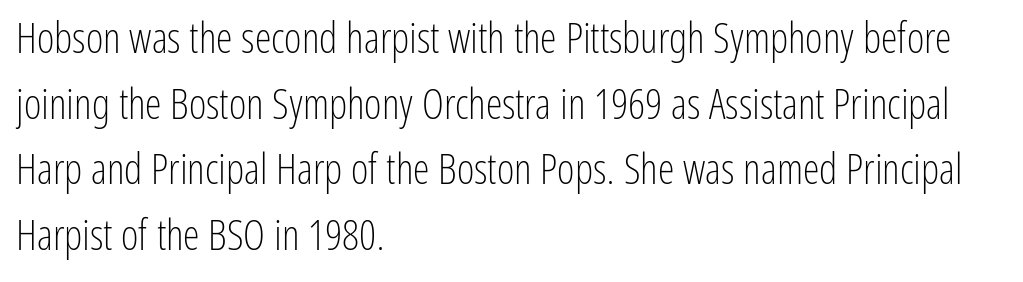
The image shows 42 px light, condensed sans-serif type, upright; set left-aligned, normal line spacing (1.56x), normal letter spacing, not underlined; low stroke contrast and a medium x-height.
